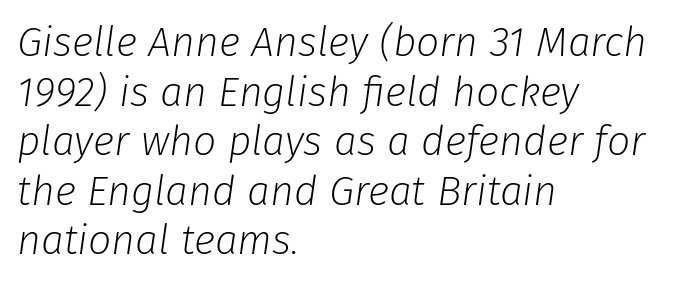
The image shows 41 px light type, italic (leaning right); set left-aligned, line spacing 1.21x, normal letter spacing, not underlined; low stroke contrast and a medium x-height.
